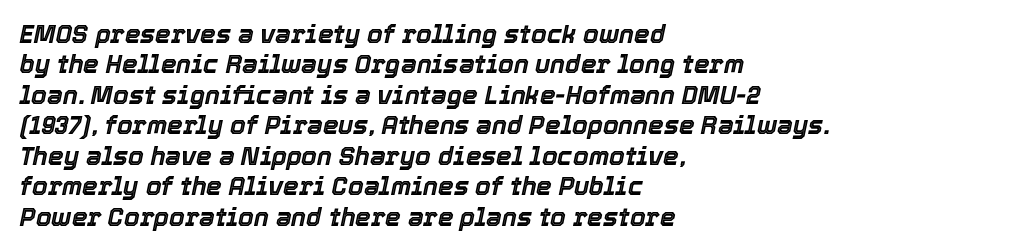
Q: Is the text italic (slanted)? A: Yes, it leans right by about 12 degrees.
Q: Is the text underlined? A: No.
Q: How is the paragraph aligned? A: Left-aligned.
Q: Is the spacing between letters normal or unusually wide? A: Normal.
